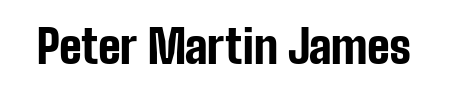
A bare baseline throughout the passage. This sample has the flowing, uneven cadence of proportional lettering. Designer's note — italics off, roman on. The tracking reads as untouched default to a designer's eye.
